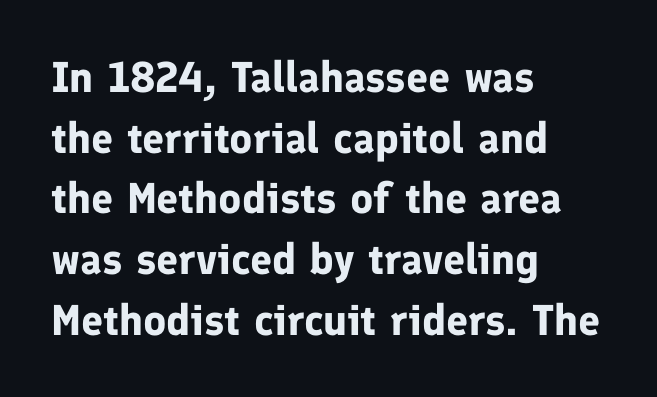
The image shows 43 px bold sans-serif type, upright; set left-aligned, normal line spacing (1.41x), normal letter spacing, not underlined; low stroke contrast and a medium x-height.
